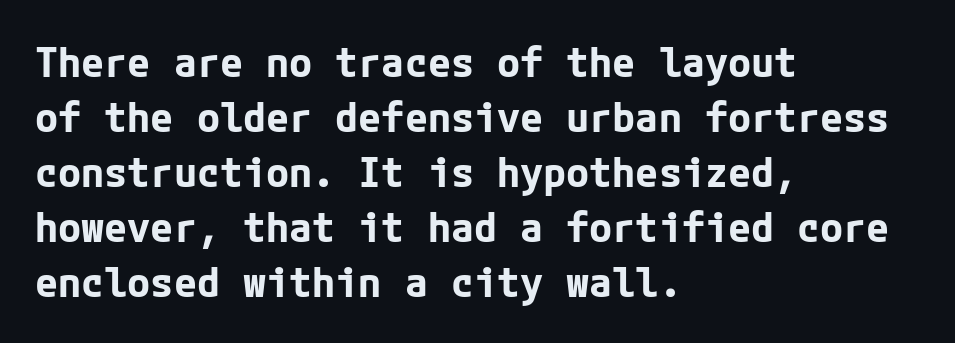
{"serif": "no", "italic": "no", "bold": "yes", "weight": "bold", "width": "normal", "stroke_contrast": "low", "x_height": "medium", "underline": "no", "align": "left", "line_spacing": "normal", "line_spacing_ratio": 1.31, "letter_spacing": "normal", "letter_spacing_em": 0.0, "glyph_px": 42}
